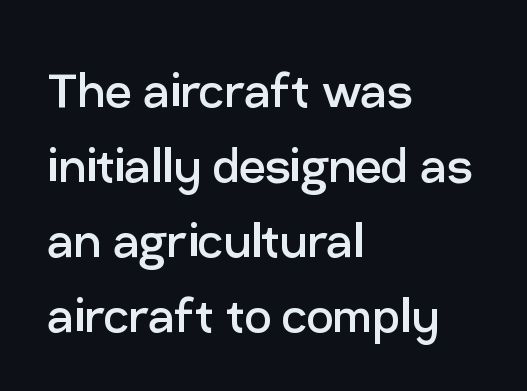
Leading: standard. The passage shown is typed in a proportional face where columns would drift. A clean baseline with only descenders dipping below it. What stands out about the letter spacing? Nothing — it is the standard amount.
